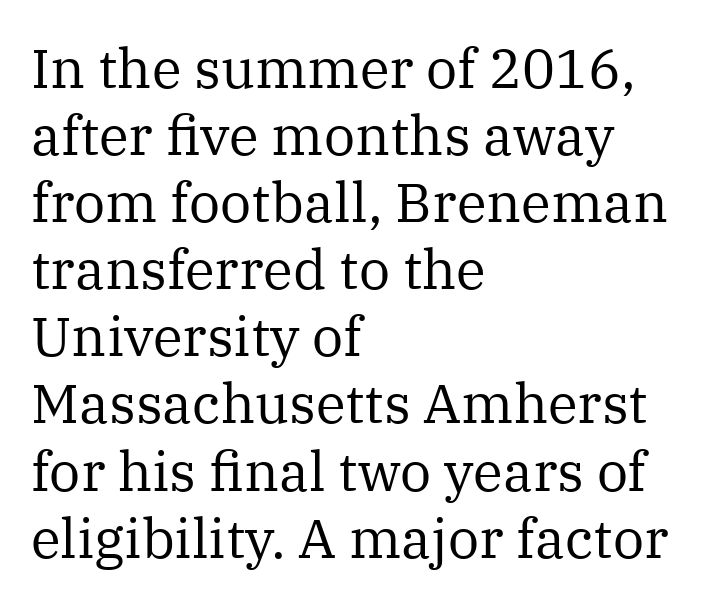
The image shows 55 px regular-weight serif type, upright; set left-aligned, line spacing 1.22x, normal letter spacing, not underlined; medium stroke contrast and a medium x-height.
